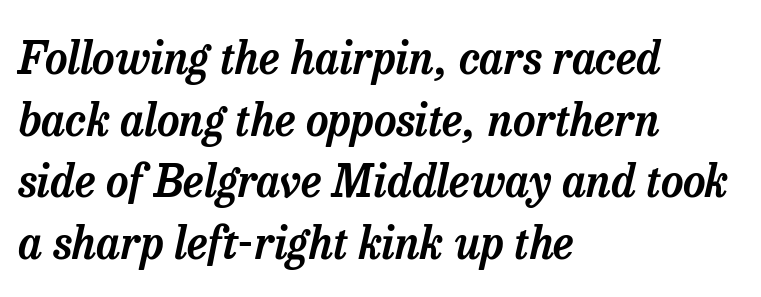
The image shows 44 px serif type, italic (leaning right); set left-aligned, normal line spacing (1.4x), normal letter spacing, not underlined; low stroke contrast and a medium x-height.
